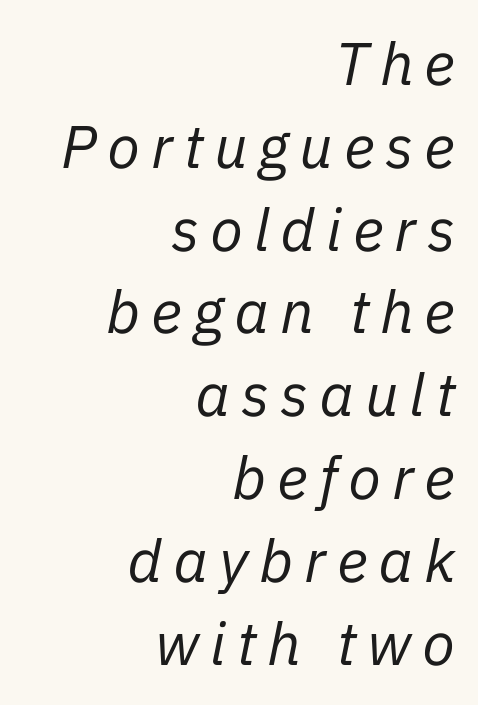
Q: Is the text bold? A: No.
Q: Is the text italic (slanted)? A: Yes, it leans right by about 11 degrees.
Q: Is the text underlined? A: No.
Q: How is the paragraph aligned? A: Right-aligned.
Q: Is the spacing between lines tight, normal or loose? A: Normal.
Q: Width (condensed, normal, or wide)? A: Normal.
Q: Stroke contrast? A: Low.
Q: x-height? A: Medium.
Q: Monospaced? A: No.
